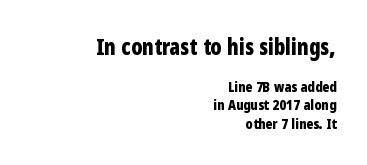
The type is set solid horizontally, with unmodified tracking. How would I describe the line gaps? Plain and ordinary. Notice how thick the strokes are: this is what a full bold looks like. Compared with a flush-left layout, this one pins lines to the opposite, right side. The space beneath each line is pristine and unruled.
